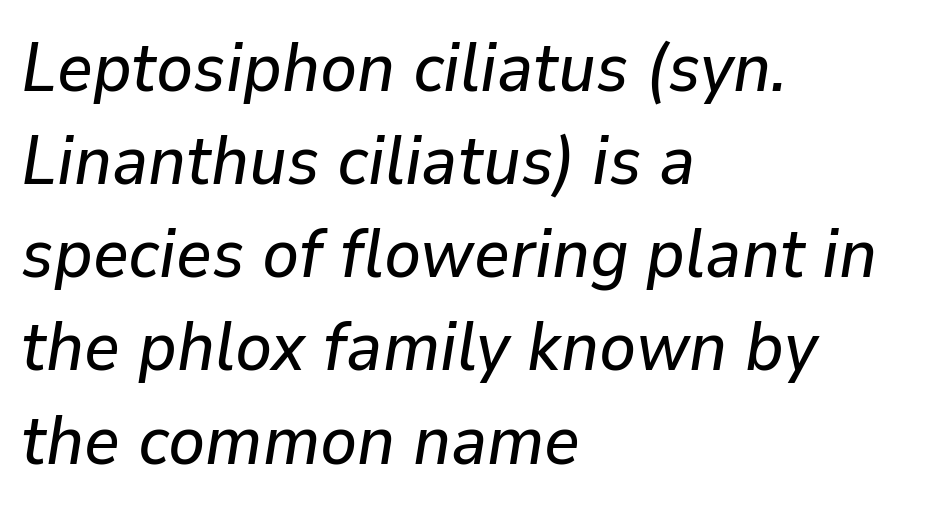
{"italic": "yes", "lean": "right", "slant_degrees": 9, "width": "normal", "stroke_contrast": "low", "x_height": "medium", "monospaced": "no", "underline": "no", "align": "left", "line_spacing": "normal", "line_spacing_ratio": 1.35, "letter_spacing": "normal", "letter_spacing_em": 0.0, "glyph_px": 69}
